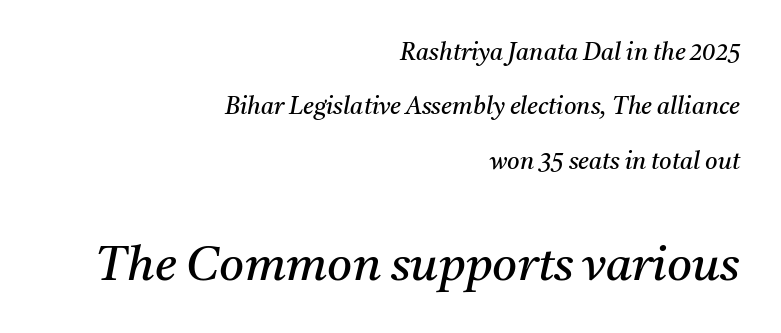
The image shows 48 px regular-weight serif type, italic (leaning right); set right-aligned, loose line spacing (2.27x), normal letter spacing, not underlined; the second (bottom) block is 2.0x larger; medium stroke contrast and a medium x-height.
